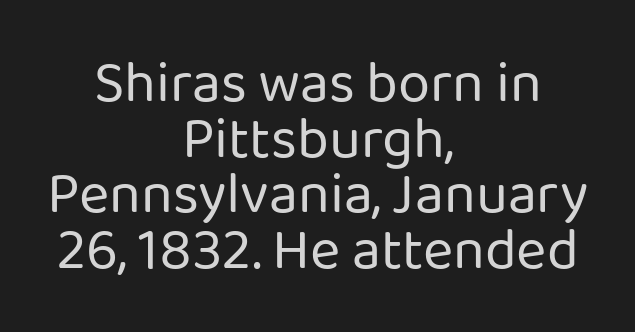
Q: Is the text bold? A: No.
Q: Is the text italic (slanted)? A: No, it is upright.
Q: Is the typeface a serif or a sans-serif typeface? A: Sans-serif.
Q: Is the text underlined? A: No.
Q: How is the paragraph aligned? A: Centered.
Q: Is the spacing between letters normal or unusually wide? A: Normal.
Q: Is the spacing between lines tight, normal or loose? A: Tight.
Q: Width (condensed, normal, or wide)? A: Normal.
Q: Stroke contrast? A: Low.
Q: x-height? A: Medium.
Q: Monospaced? A: No.
